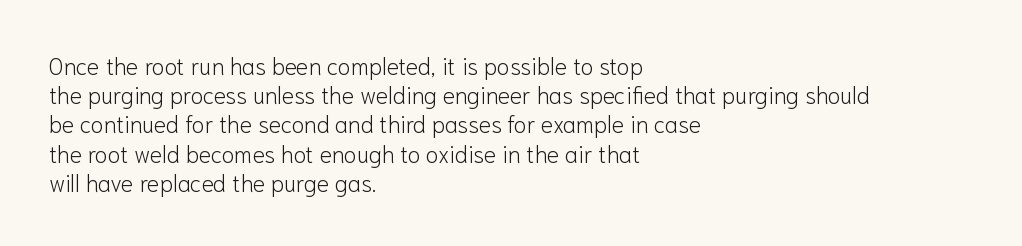
Nothing unusual about the tracking: characters are spaced as the font intends. Caption: multi-line text, flush left, ragged right. How would I describe the line gaps? Plain and ordinary. Unbolded letterforms with no extra heft.
